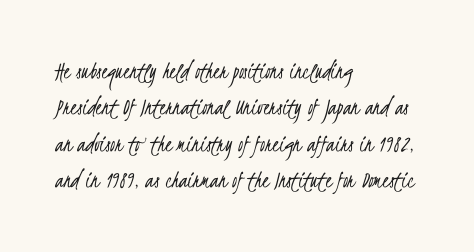
Q: Is the text bold? A: No.
Q: Is the text underlined? A: No.
Q: How is the paragraph aligned? A: Left-aligned.
Q: Is the spacing between letters normal or unusually wide? A: Normal.
Q: Is the spacing between lines tight, normal or loose? A: Normal.
